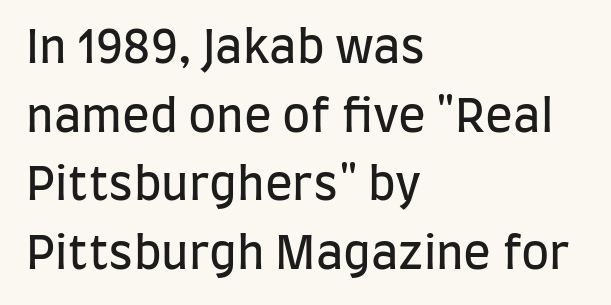
{"serif": "no", "italic": "no", "bold": "no", "weight": "regular", "width": "condensed", "stroke_contrast": "low", "x_height": "large", "monospaced": "no", "underline": "no", "align": "left", "line_spacing": "normal", "line_spacing_ratio": 1.49, "letter_spacing": "normal", "letter_spacing_em": 0.0, "glyph_px": 46}
